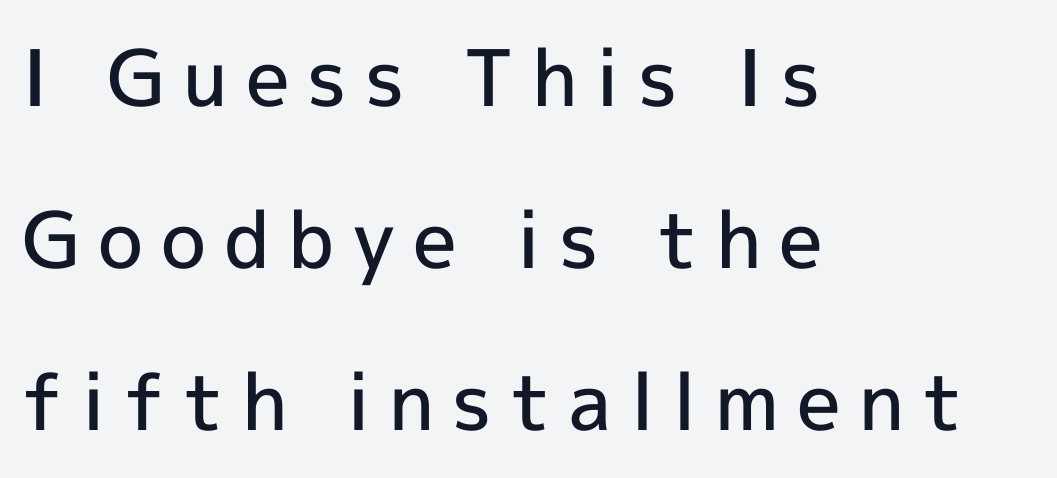
The letters advance in unequal steps, a hallmark of proportional type. Does the leading feel generous? Absolutely, it's lavish. The text block is weighted toward the left margin, trailing off unevenly rightward. Nope, not italic — everything's standing straight.
